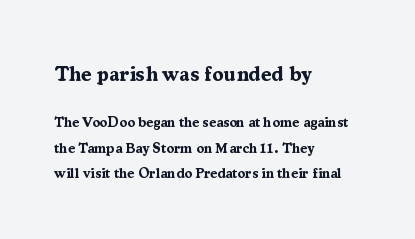
Heavy, bold letterforms. Italic? Not at all — the glyphs are vertical. Quick note: underline off. In this sample the first text group is rendered at the bigger scale.
